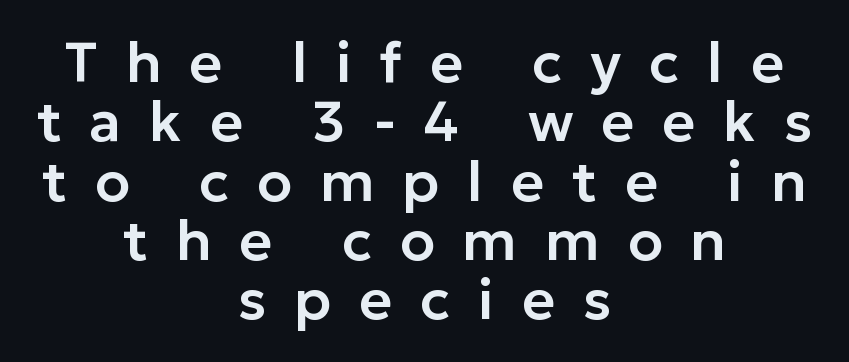
Q: Is the text italic (slanted)? A: No, it is upright.
Q: Is the typeface a serif or a sans-serif typeface? A: Sans-serif.
Q: Is the text underlined? A: No.
Q: How is the paragraph aligned? A: Centered.
Q: Is the spacing between letters normal or unusually wide? A: Unusually wide.
Q: Is the spacing between lines tight, normal or loose? A: Tight.
Q: Width (condensed, normal, or wide)? A: Normal.
Q: Stroke contrast? A: Low.
Q: x-height? A: Medium.
Q: Monospaced? A: No.
